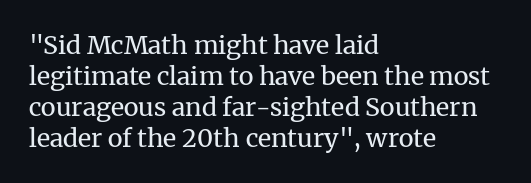
A light-to-regular cut is what we see here. Clear beneath every line of the passage. Vertical strokes here are truly vertical. The passage shown has conventional tracking throughout. Leftover space on each line is placed entirely after the last word.
